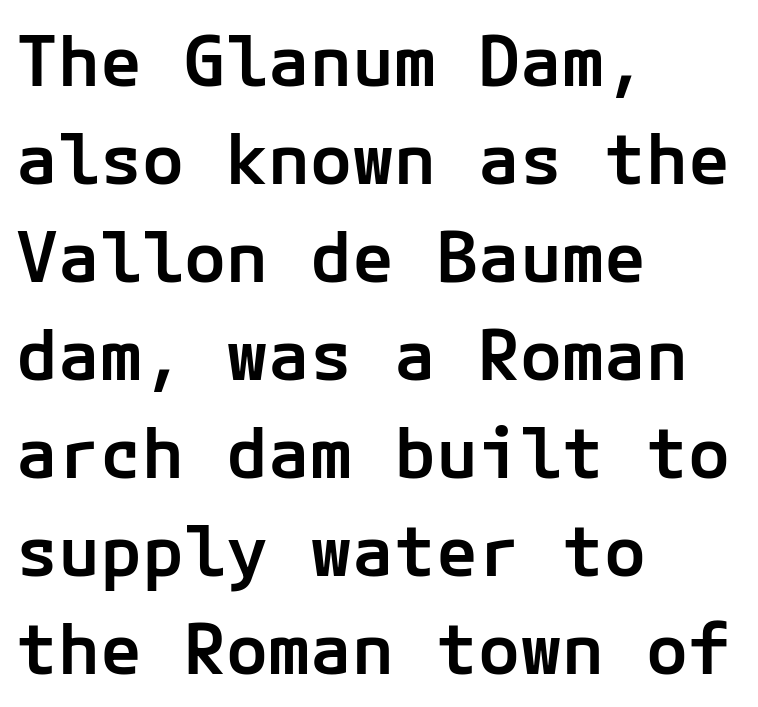
Look at the tracking — it's just the regular setting, nothing added. The rendering uses a semibold face; strokes are thickened but not to full bold. If you drew a line through each stem, it would be perfectly vertical. The passage shown is typeset with a sans-serif family. Interline gaps are of average width in this sample. A classic flush-left, rag-right setting is used for this passage.
